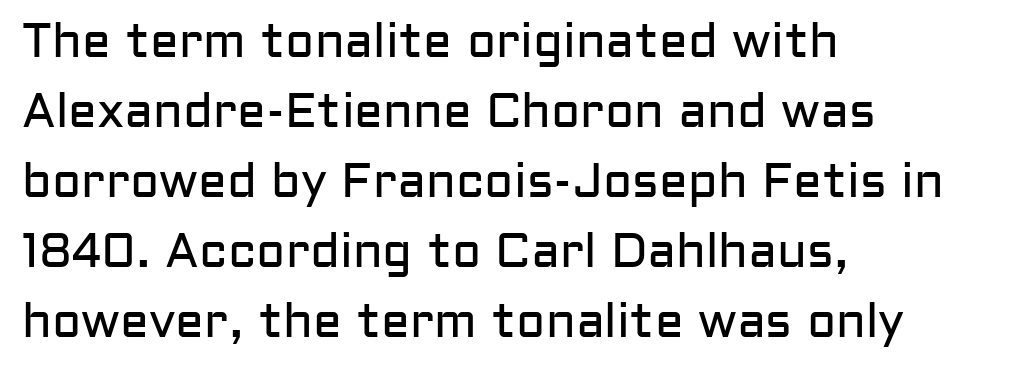
The image shows 48 px regular-weight sans-serif type, upright; set left-aligned, normal line spacing (1.46x), normal letter spacing, not underlined; low stroke contrast and a medium x-height.
